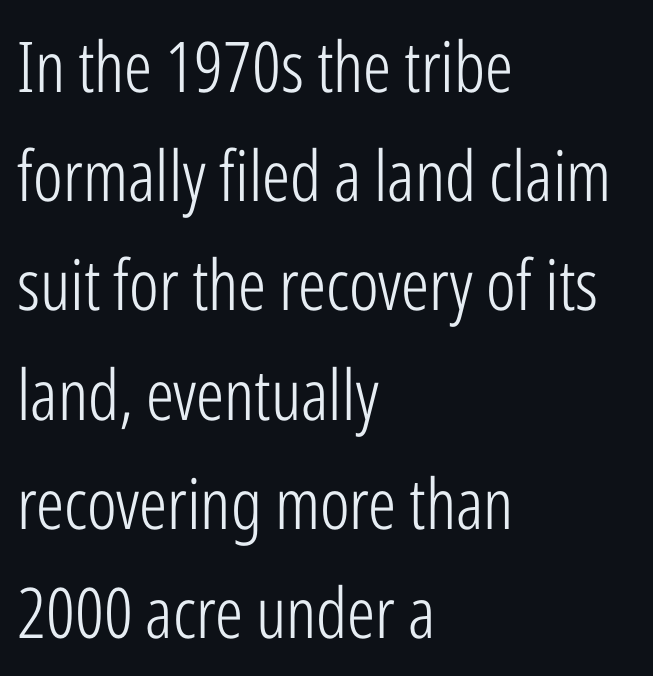
Descender tails drop into unmarked territory. Nothing sits at the stroke ends, so this counts as sans-serif. The setting favours the left margin, as ordinary paragraphs usually do. Each stroke keeps to a modest, everyday thickness or less.
